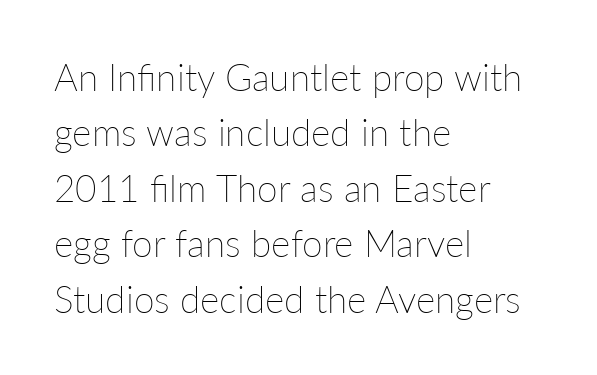
The image shows 37 px thin type, upright; set left-aligned, normal line spacing (1.5x), normal letter spacing, not underlined; low stroke contrast and a medium x-height.
